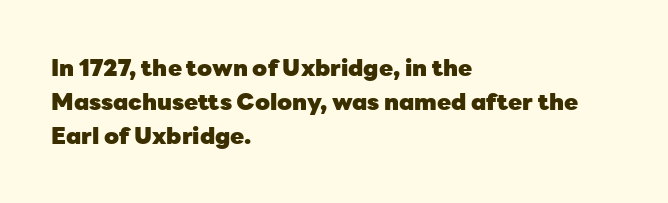
{"italic": "no", "bold": "yes", "underline": "no", "align": "left", "line_spacing": "normal", "line_spacing_ratio": 1.48, "letter_spacing": "normal", "letter_spacing_em": 0.0, "glyph_px": 23}
